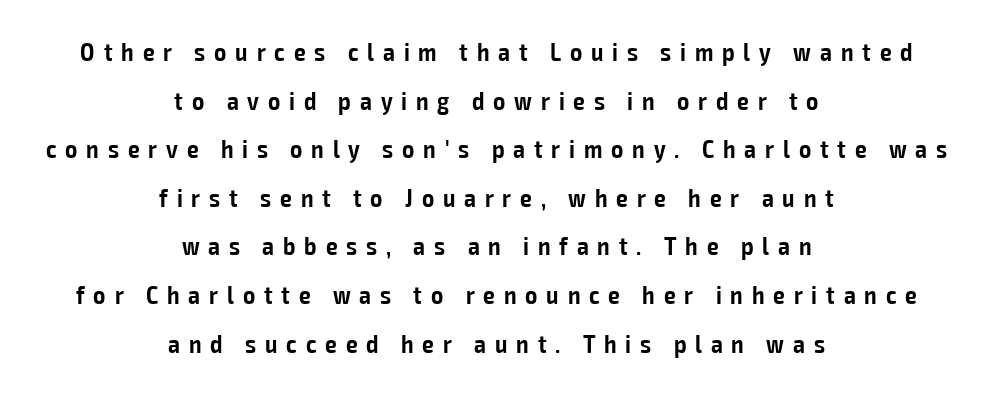
The image shows 26 px text type, upright; set centered, line spacing 1.87x, unusually wide letter spacing (+0.34 em), not underlined.
